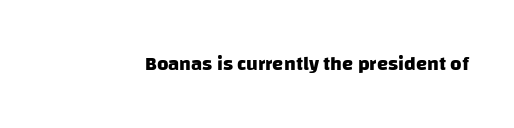
Q: Is the text bold? A: Yes.
Q: Is the text underlined? A: No.
Q: Is the spacing between letters normal or unusually wide? A: Normal.
